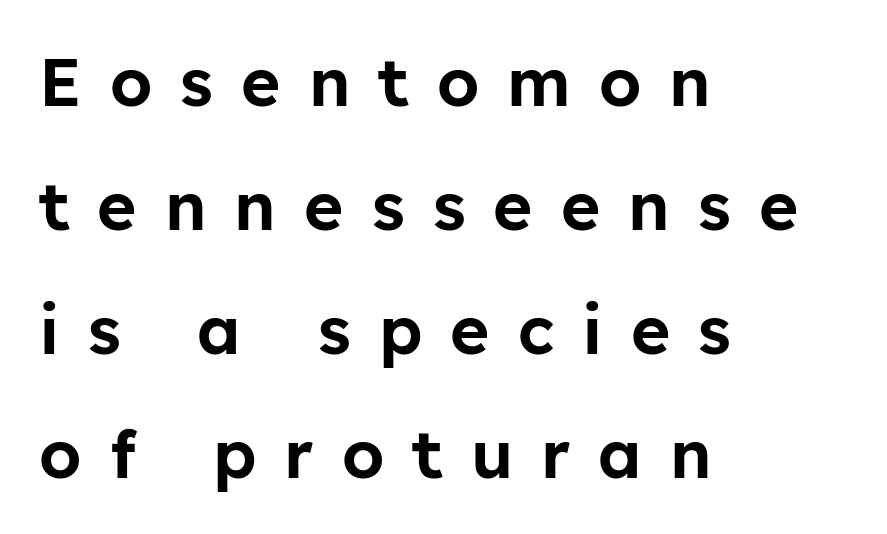
{"serif": "no", "italic": "no", "width": "normal", "stroke_contrast": "low", "x_height": "medium", "monospaced": "no", "underline": "no", "align": "left", "line_spacing_ratio": 1.85, "letter_spacing": "wide", "letter_spacing_em": 0.42, "glyph_px": 67}
